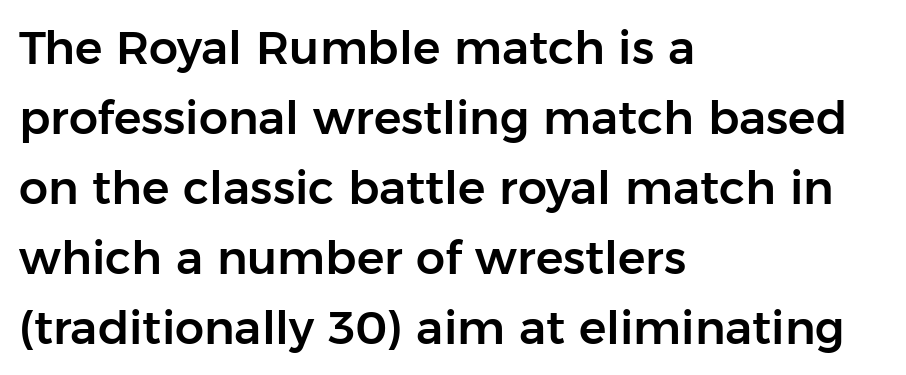
Q: Is the text italic (slanted)? A: No, it is upright.
Q: Is the typeface a serif or a sans-serif typeface? A: Sans-serif.
Q: Is the text underlined? A: No.
Q: How is the paragraph aligned? A: Left-aligned.
Q: Is the spacing between letters normal or unusually wide? A: Normal.
Q: Is the spacing between lines tight, normal or loose? A: Normal.
Q: Width (condensed, normal, or wide)? A: Normal.
Q: Stroke contrast? A: Low.
Q: x-height? A: Medium.
Q: Monospaced? A: No.
